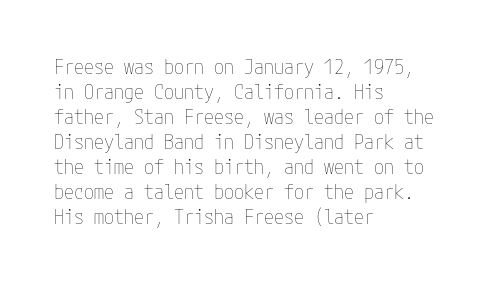
{"italic": "no", "bold": "no", "underline": "no", "align": "left", "line_spacing": "normal", "line_spacing_ratio": 1.25, "letter_spacing": "normal", "letter_spacing_em": 0.0, "glyph_px": 20}
